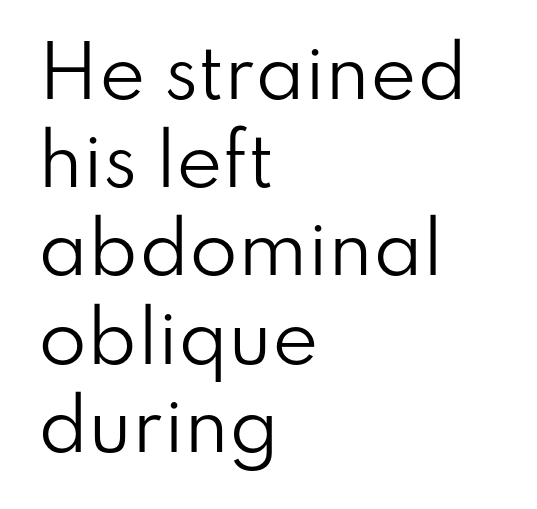
Q: Is the text bold? A: No.
Q: Is the text italic (slanted)? A: No, it is upright.
Q: Is the typeface a serif or a sans-serif typeface? A: Sans-serif.
Q: Is the text underlined? A: No.
Q: How is the paragraph aligned? A: Left-aligned.
Q: Is the spacing between letters normal or unusually wide? A: Normal.
Q: Is the spacing between lines tight, normal or loose? A: Normal.
Q: Width (condensed, normal, or wide)? A: Normal.
Q: Stroke contrast? A: Low.
Q: x-height? A: Small.
Q: Monospaced? A: No.
